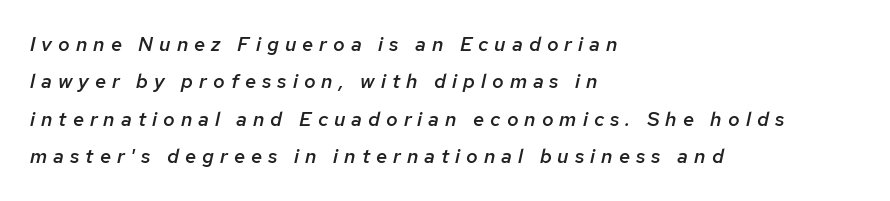
Inter-character spacing is expanded well beyond the font's built-in metrics. When letters slant like this, we call the style italic. Each glyph is drawn with semibold strokes, heavier than normal yet not fully bold. Left-aligned paragraph, ragged on the right.
